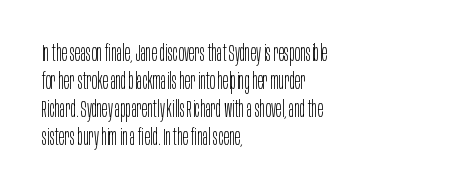
Q: Is the text bold? A: No.
Q: Is the text italic (slanted)? A: No, it is upright.
Q: Is the text underlined? A: No.
Q: How is the paragraph aligned? A: Left-aligned.
Q: Is the spacing between letters normal or unusually wide? A: Normal.
